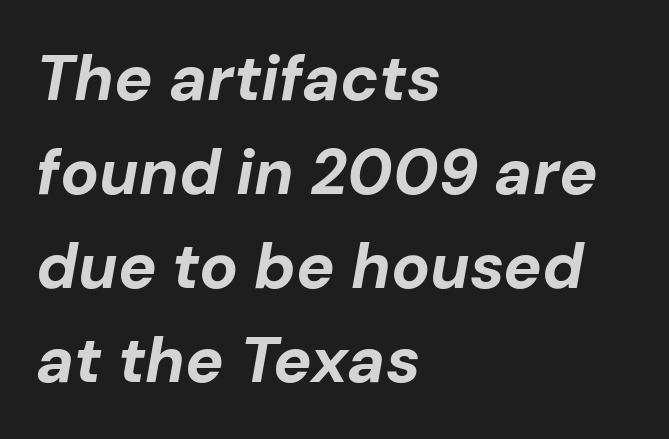
Q: Is the text bold? A: Yes.
Q: Is the text italic (slanted)? A: Yes, it leans right by about 10 degrees.
Q: Is the text underlined? A: No.
Q: How is the paragraph aligned? A: Left-aligned.
Q: Is the spacing between letters normal or unusually wide? A: Normal.
Q: Is the spacing between lines tight, normal or loose? A: Normal.
Q: Width (condensed, normal, or wide)? A: Normal.
Q: Stroke contrast? A: Low.
Q: x-height? A: Medium.
Q: Monospaced? A: No.
